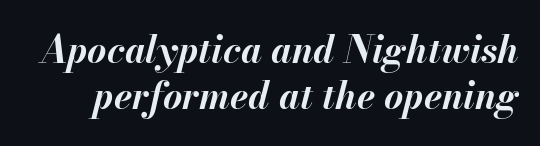
Short note: letters normally spaced. The zone under the glyphs is completely vacant. Posture: slanted. Varying glyph widths throughout — classic text-font behaviour.
